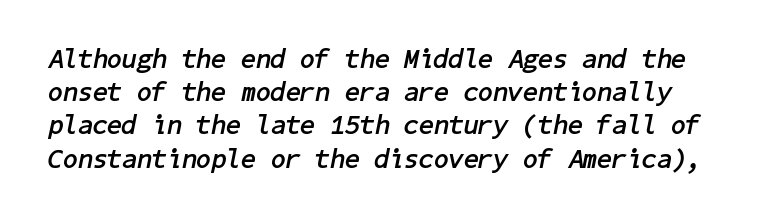
The image shows 27 px bold type, italic (leaning right); set line spacing 1.23x, normal letter spacing, not underlined.
